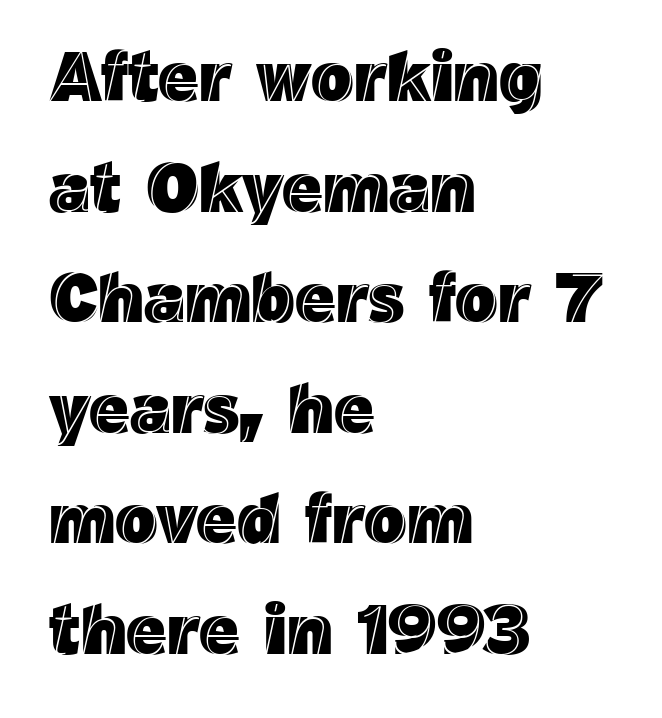
The rows are spaced the way most documents space them. Has an underline been added? It has not. This sample uses plain, unmodified letter spacing. The text block is weighted toward the left margin, trailing off unevenly rightward.
